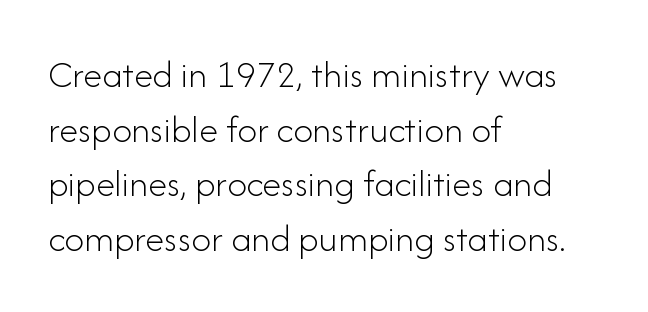
Notice how the passage keeps a crisp vertical edge on the left only. Proportional: the letters do not fall into vertical columns. The block of text has a typical density, with ordinary space between rows. The letterforms sit shoulder to shoulder at normal distance. This rendering features lettering with no underline. Compared with a typical body face, this is equally light or lighter still.
